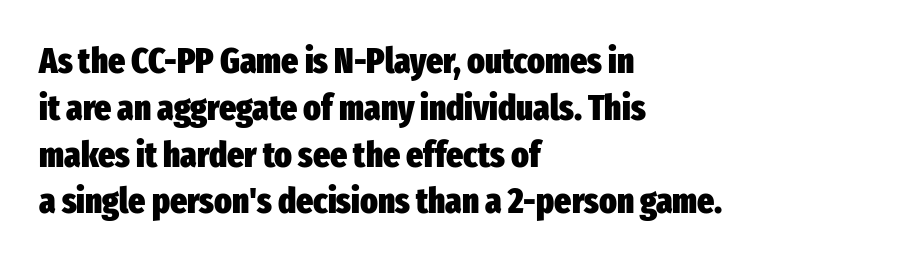
Q: Is the text bold? A: Yes.
Q: Is the text italic (slanted)? A: No, it is upright.
Q: Is the typeface a serif or a sans-serif typeface? A: Sans-serif.
Q: Is the text underlined? A: No.
Q: How is the paragraph aligned? A: Left-aligned.
Q: Is the spacing between letters normal or unusually wide? A: Normal.
Q: Is the spacing between lines tight, normal or loose? A: Normal.
Q: Width (condensed, normal, or wide)? A: Condensed.
Q: Stroke contrast? A: Low.
Q: x-height? A: Medium.
Q: Monospaced? A: No.
